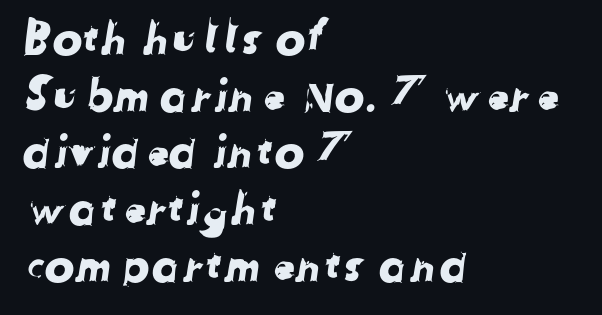
Q: Is the typeface a serif or a sans-serif typeface? A: Sans-serif.
Q: Is the text underlined? A: No.
Q: How is the paragraph aligned? A: Left-aligned.
Q: Is the spacing between letters normal or unusually wide? A: Normal.
Q: Is the spacing between lines tight, normal or loose? A: Normal.
Q: Width (condensed, normal, or wide)? A: Normal.
Q: Stroke contrast? A: Low.
Q: x-height? A: Medium.
Q: Monospaced? A: No.
